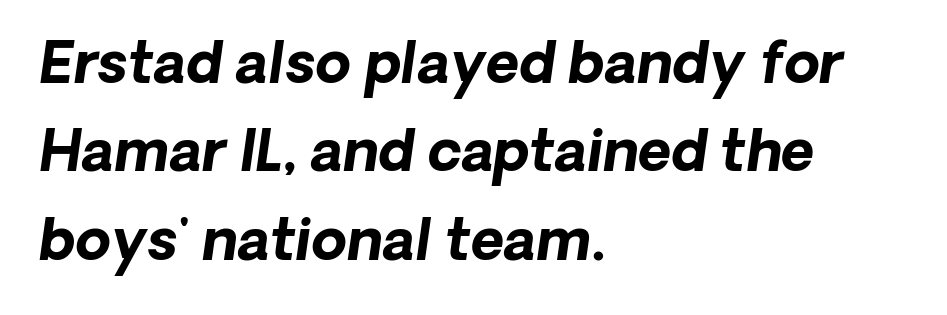
The image shows 57 px bold type, italic (leaning right); set left-aligned, normal line spacing (1.55x), normal letter spacing, not underlined; low stroke contrast and a medium x-height.
